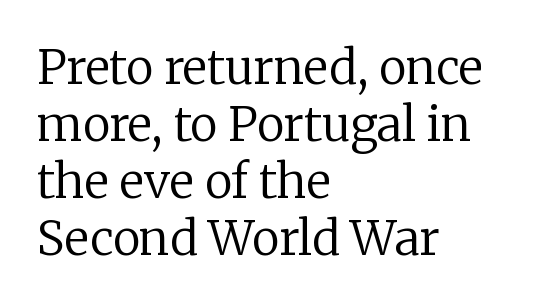
Q: Is the text bold? A: No.
Q: Is the text italic (slanted)? A: No, it is upright.
Q: Is the typeface a serif or a sans-serif typeface? A: Serif.
Q: Is the text underlined? A: No.
Q: How is the paragraph aligned? A: Left-aligned.
Q: Is the spacing between letters normal or unusually wide? A: Normal.
Q: Width (condensed, normal, or wide)? A: Normal.
Q: Stroke contrast? A: Low.
Q: x-height? A: Medium.
Q: Monospaced? A: No.
